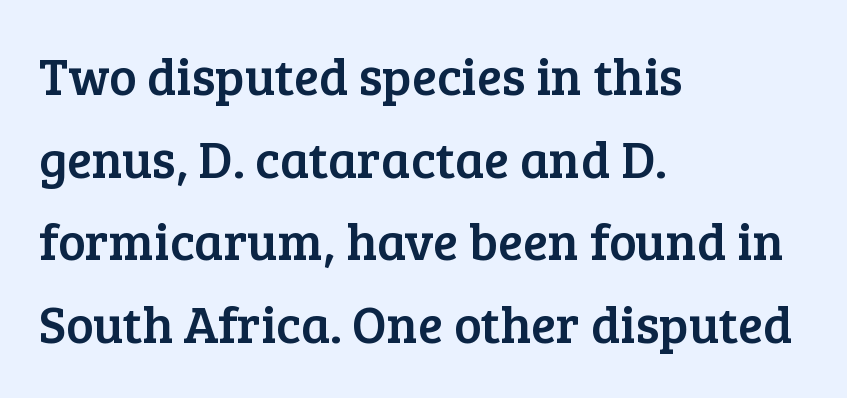
Q: Is the text italic (slanted)? A: No, it is upright.
Q: Is the typeface a serif or a sans-serif typeface? A: Serif.
Q: Is the text underlined? A: No.
Q: How is the paragraph aligned? A: Left-aligned.
Q: Is the spacing between letters normal or unusually wide? A: Normal.
Q: Is the spacing between lines tight, normal or loose? A: Normal.
Q: Width (condensed, normal, or wide)? A: Normal.
Q: Stroke contrast? A: Low.
Q: x-height? A: Medium.
Q: Monospaced? A: No.
